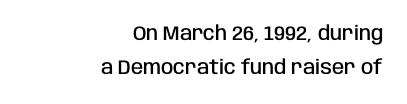
The image shows 20 px text type, upright; set right-aligned, line spacing 1.71x, normal letter spacing, not underlined.
